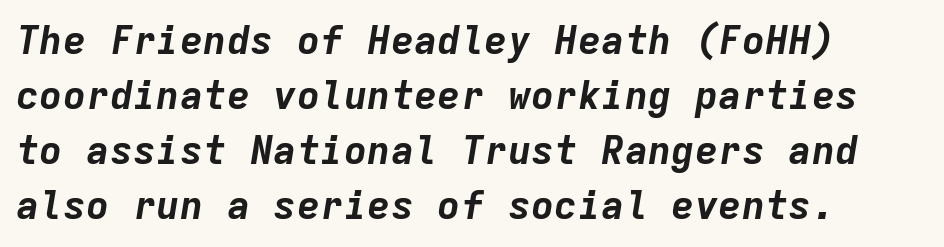
The passage shown stacks its lines at a standard gap. The type is set solid horizontally, with unmodified tracking. The setting favours the left margin, as ordinary paragraphs usually do. Pretty heavy lettering here — definitely bold.
